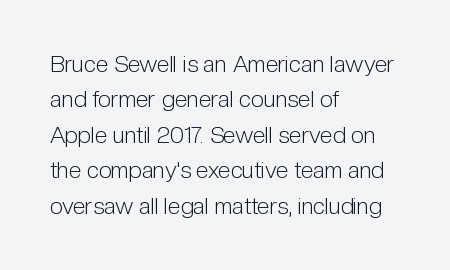
The image shows 23 px text type, upright; set left-aligned, normal line spacing (1.54x), normal letter spacing, not underlined.
